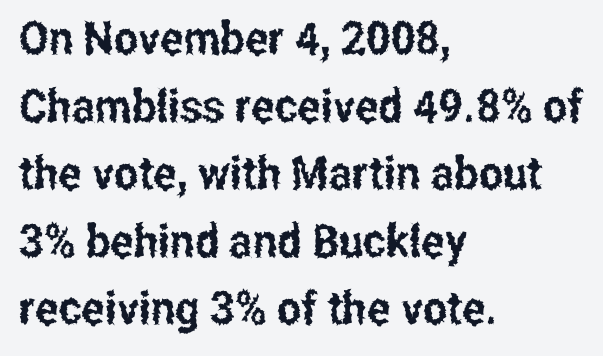
The image shows 46 px condensed sans-serif type, upright; set left-aligned, normal line spacing (1.47x), normal letter spacing, not underlined; low stroke contrast and a medium x-height.
